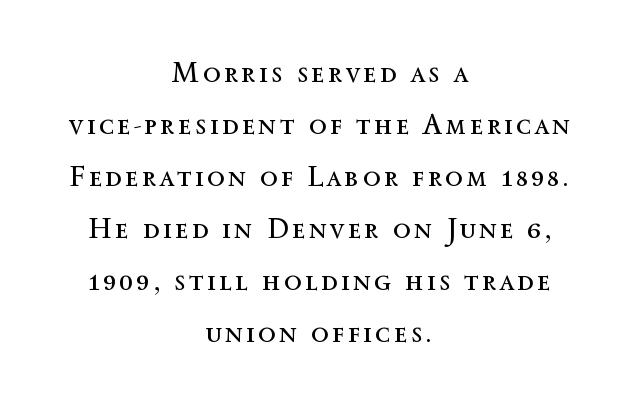
Q: Is the text bold? A: No.
Q: Is the text italic (slanted)? A: No, it is upright.
Q: Is the text underlined? A: No.
Q: How is the paragraph aligned? A: Centered.
Q: Width (condensed, normal, or wide)? A: Normal.
Q: x-height? A: Medium.
Q: Monospaced? A: No.
